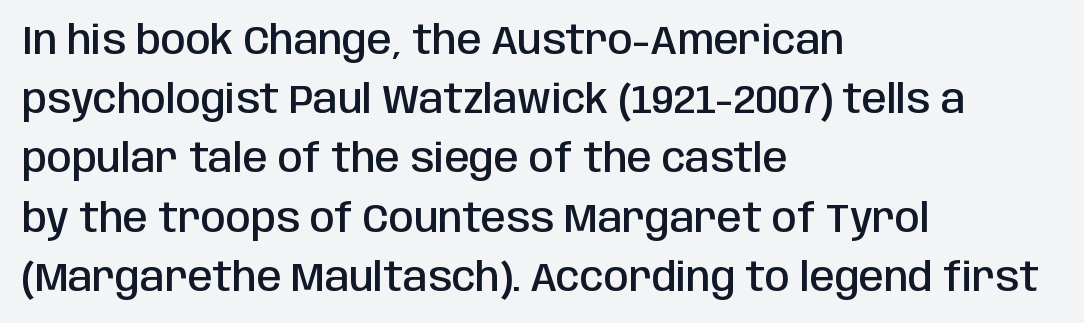
The image shows 40 px semibold, condensed sans-serif type, upright; set left-aligned, normal line spacing (1.48x), normal letter spacing, not underlined; low stroke contrast and a large x-height.
